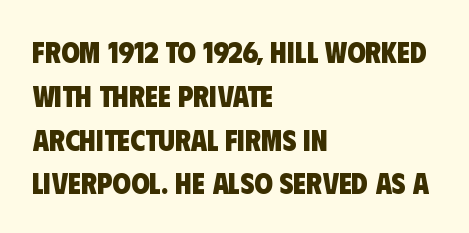
Q: Is the text bold? A: Yes.
Q: Is the typeface a serif or a sans-serif typeface? A: Sans-serif.
Q: Is the text underlined? A: No.
Q: How is the paragraph aligned? A: Left-aligned.
Q: Is the spacing between letters normal or unusually wide? A: Normal.
Q: Is the spacing between lines tight, normal or loose? A: Normal.
Q: Width (condensed, normal, or wide)? A: Condensed.
Q: Stroke contrast? A: Low.
Q: x-height? A: Large.
Q: Monospaced? A: No.
